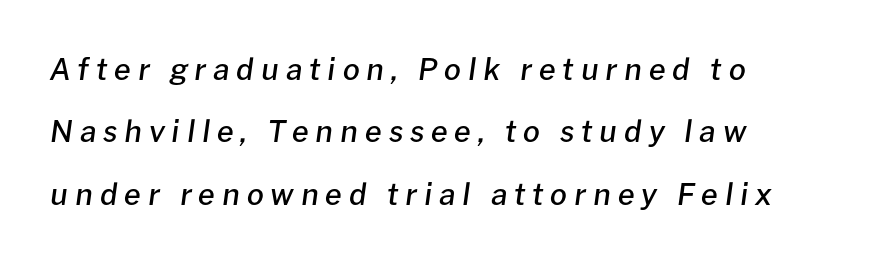
The sample has been set in demibold, a notch under bold. Observe the wide spacing: letters keep a clear distance from each other. Spacing verdict: proportional, widths tailored to each character. Widely set lines give the paragraph a tall, airy silhouette.
